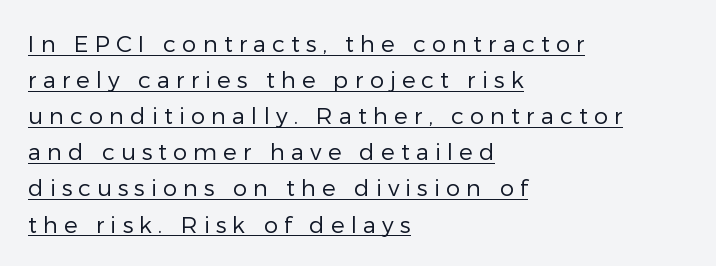
{"italic": "no", "bold": "no", "underline": "yes", "align": "left", "line_spacing": "normal", "line_spacing_ratio": 1.57, "letter_spacing": "wide", "letter_spacing_em": 0.26, "glyph_px": 23}
